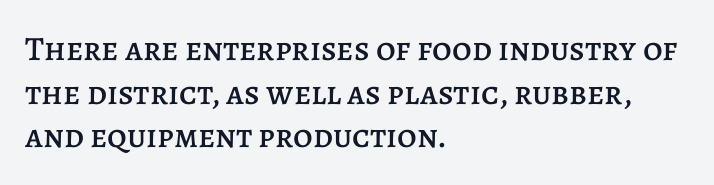
The image shows 34 px text type, upright; set left-aligned, normal line spacing (1.28x), normal letter spacing, not underlined; low stroke contrast and a large x-height.
